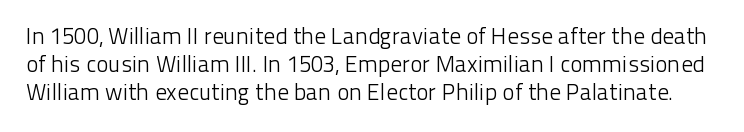
No chunkiness to these letters — they're not bold. A bare baseline throughout the passage. The typography opts for an upright posture over an oblique one. Between one letter and the next there's only the usual sliver of space.
